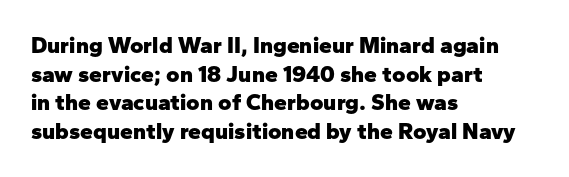
Q: Is the text bold? A: Yes.
Q: Is the text italic (slanted)? A: No, it is upright.
Q: Is the text underlined? A: No.
Q: How is the paragraph aligned? A: Left-aligned.
Q: Is the spacing between letters normal or unusually wide? A: Normal.
Q: Is the spacing between lines tight, normal or loose? A: Normal.
